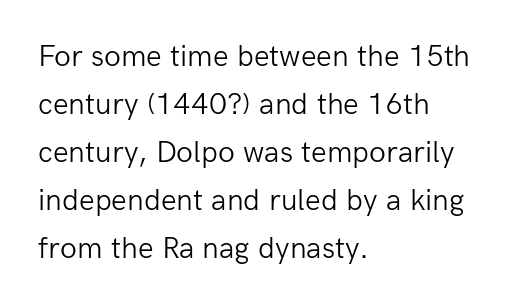
Q: Is the text bold? A: No.
Q: Is the text italic (slanted)? A: No, it is upright.
Q: Is the typeface a serif or a sans-serif typeface? A: Sans-serif.
Q: Is the text underlined? A: No.
Q: How is the paragraph aligned? A: Left-aligned.
Q: Is the spacing between letters normal or unusually wide? A: Normal.
Q: Is the spacing between lines tight, normal or loose? A: Normal.
Q: Width (condensed, normal, or wide)? A: Normal.
Q: Stroke contrast? A: Low.
Q: x-height? A: Medium.
Q: Monospaced? A: No.
